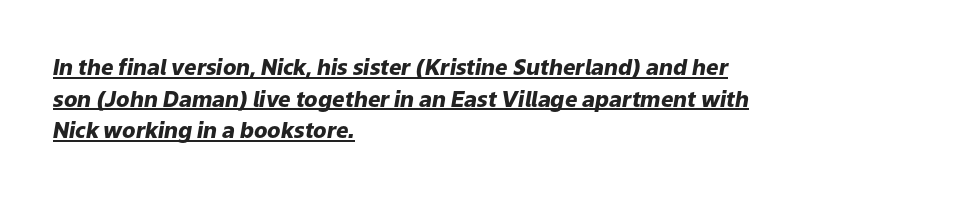
{"italic": "yes", "lean": "right", "slant_degrees": 9, "bold": "yes", "underline": "yes", "align": "left", "line_spacing": "normal", "line_spacing_ratio": 1.44, "letter_spacing": "normal", "letter_spacing_em": 0.0, "glyph_px": 22}
